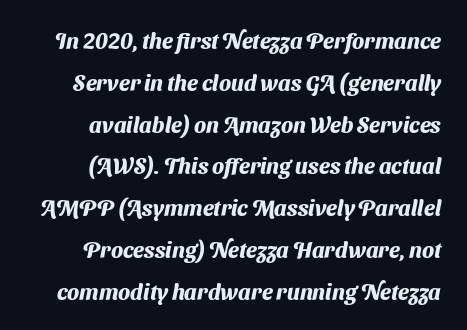
Q: Is the text bold? A: Yes.
Q: Is the text underlined? A: No.
Q: Is the spacing between letters normal or unusually wide? A: Normal.
Q: Is the spacing between lines tight, normal or loose? A: Loose.
